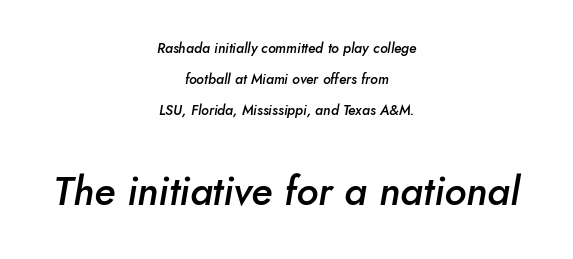
The image shows 40 px semibold type, italic (leaning right); set centered, loose line spacing (2.2x), normal letter spacing, not underlined; the second (bottom) block is 2.86x larger; low stroke contrast and a small x-height.
